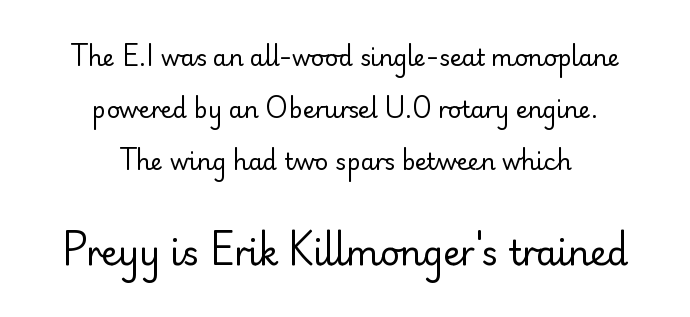
The image shows 34 px regular-weight sans-serif type, upright; set centered, loose line spacing (2.26x), normal letter spacing, not underlined; the second (bottom) block is 1.48x larger; low stroke contrast and a small x-height.
